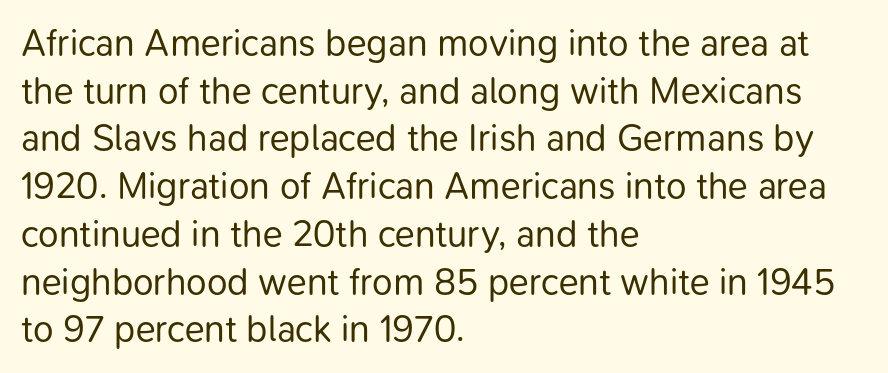
{"serif": "no", "italic": "no", "bold": "no", "weight": "regular", "width": "normal", "stroke_contrast": "low", "x_height": "medium", "monospaced": "no", "underline": "no", "align": "left", "line_spacing": "normal", "line_spacing_ratio": 1.29, "letter_spacing": "normal", "letter_spacing_em": 0.0, "glyph_px": 37}
